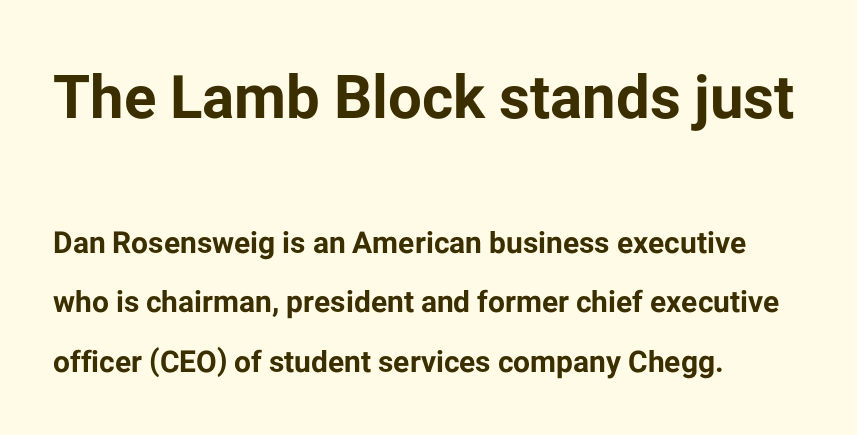
Q: Is the text bold? A: Yes.
Q: Is the text italic (slanted)? A: No, it is upright.
Q: Is the typeface a serif or a sans-serif typeface? A: Sans-serif.
Q: Is the text underlined? A: No.
Q: How is the paragraph aligned? A: Left-aligned.
Q: Is the spacing between letters normal or unusually wide? A: Normal.
Q: Is the spacing between lines tight, normal or loose? A: Loose.
Q: Which block of text is set in a larger size, the first (top) or the second (bottom)? A: The first (top) one.
Q: Width (condensed, normal, or wide)? A: Normal.
Q: Stroke contrast? A: Low.
Q: x-height? A: Medium.
Q: Monospaced? A: No.
